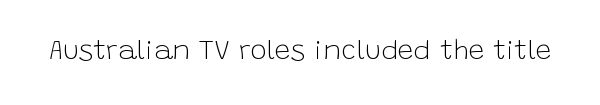
{"serif": "no", "italic": "no", "bold": "no", "weight": "light", "width": "normal", "stroke_contrast": "low", "x_height": "large", "monospaced": "no", "underline": "no", "letter_spacing": "normal", "letter_spacing_em": 0.0, "glyph_px": 28}
